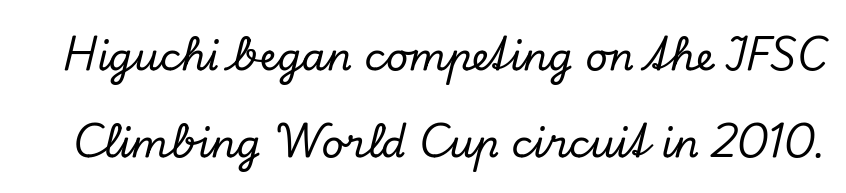
{"serif": "yes", "italic": "yes", "lean": "right", "slant_degrees": 13, "width": "normal", "stroke_contrast": "low", "x_height": "small", "monospaced": "no", "underline": "no", "line_spacing": "loose", "line_spacing_ratio": 2.24, "letter_spacing": "normal", "letter_spacing_em": 0.0, "glyph_px": 39}
